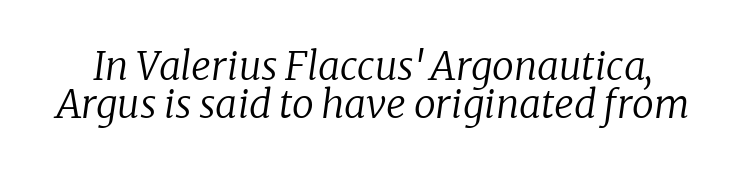
The image shows 39 px regular-weight serif type, italic (leaning right); set tight line spacing (0.98x), normal letter spacing, not underlined; low stroke contrast and a medium x-height.
